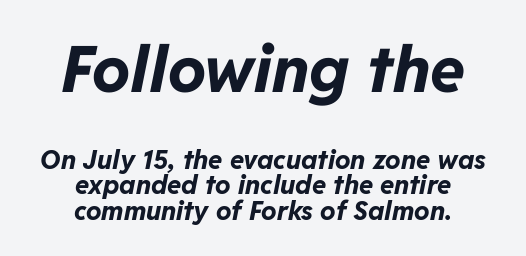
The image shows 64 px bold type, italic (leaning right); set centered, tight line spacing (0.99x), normal letter spacing, not underlined; the first (top) block is 2.46x larger; low stroke contrast and a medium x-height.
